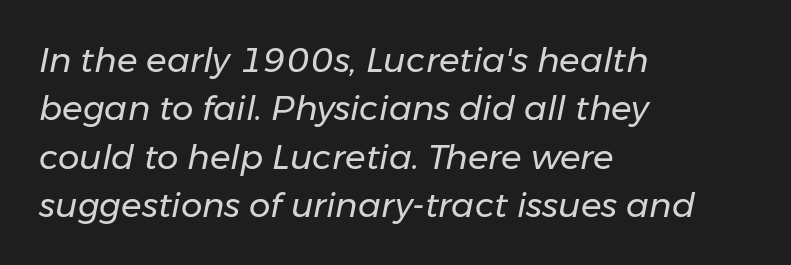
The image shows 34 px regular-weight type, italic (leaning right); set left-aligned, normal line spacing (1.42x), normal letter spacing, not underlined; low stroke contrast and a medium x-height.
